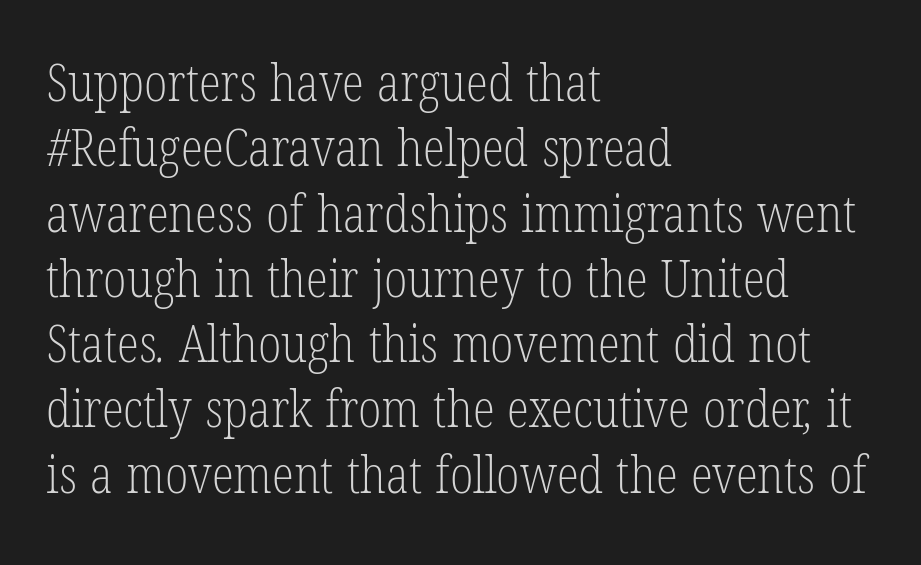
{"serif": "yes", "bold": "no", "weight": "light", "width": "condensed", "stroke_contrast": "low", "x_height": "medium", "monospaced": "no", "underline": "no", "align": "left", "line_spacing": "normal", "line_spacing_ratio": 1.28, "letter_spacing": "normal", "letter_spacing_em": 0.0, "glyph_px": 51}
